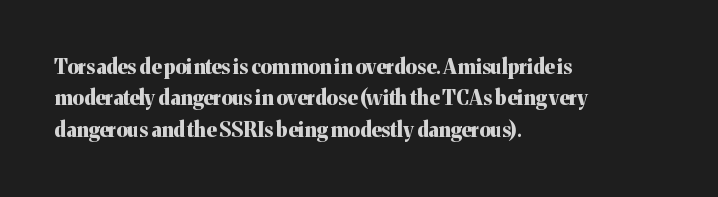
{"italic": "no", "bold": "yes", "underline": "no", "align": "left", "line_spacing": "normal", "line_spacing_ratio": 1.57, "letter_spacing": "normal", "letter_spacing_em": 0.0, "glyph_px": 20}
